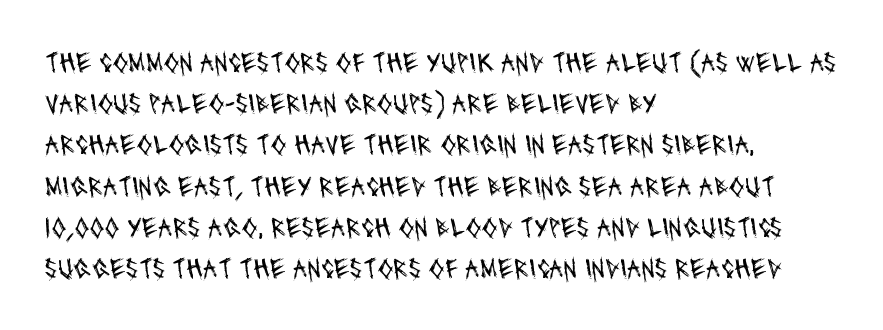
Honestly, the letter spacing is just normal — you wouldn't notice it. The designer went with a sans here, leaving each stem footless. No extra ink here — the face is not bold. Notice how the passage keeps a crisp vertical edge on the left only. The space directly below the letters is spotless.
